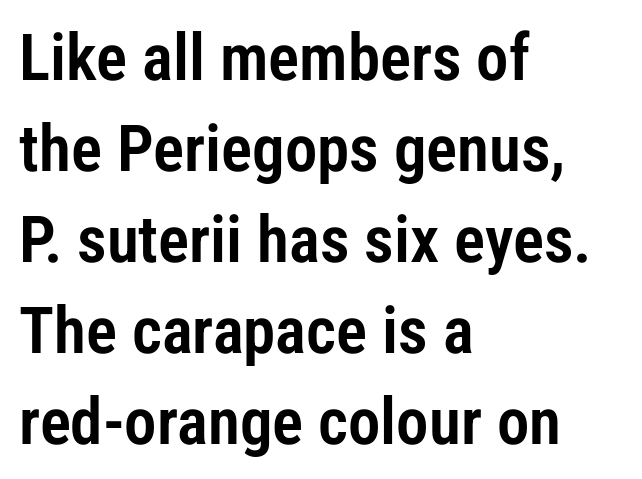
The text block is weighted toward the left margin, trailing off unevenly rightward. These lines are composed in type without serifs. In terms of leading, this rendering sits right in the middle. Check the space under the baseline: it is left empty.
